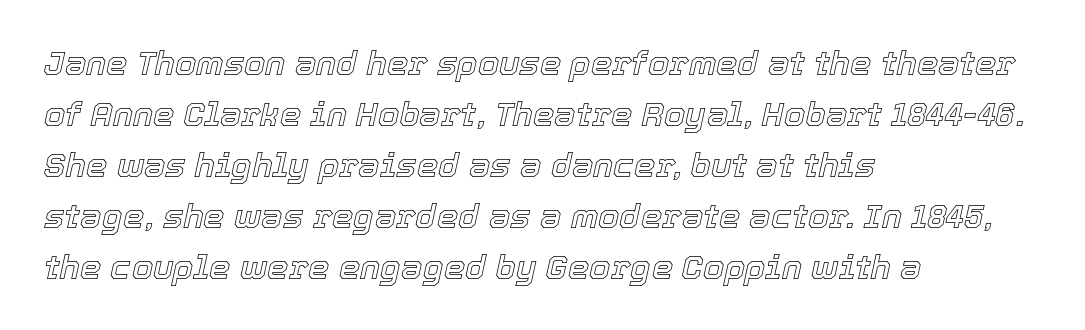
Q: Is the text italic (slanted)? A: Yes, it leans right by about 12 degrees.
Q: Is the text underlined? A: No.
Q: How is the paragraph aligned? A: Left-aligned.
Q: Is the spacing between letters normal or unusually wide? A: Normal.
Q: Is the spacing between lines tight, normal or loose? A: Normal.
Q: Width (condensed, normal, or wide)? A: Normal.
Q: x-height? A: Medium.
Q: Monospaced? A: No.
